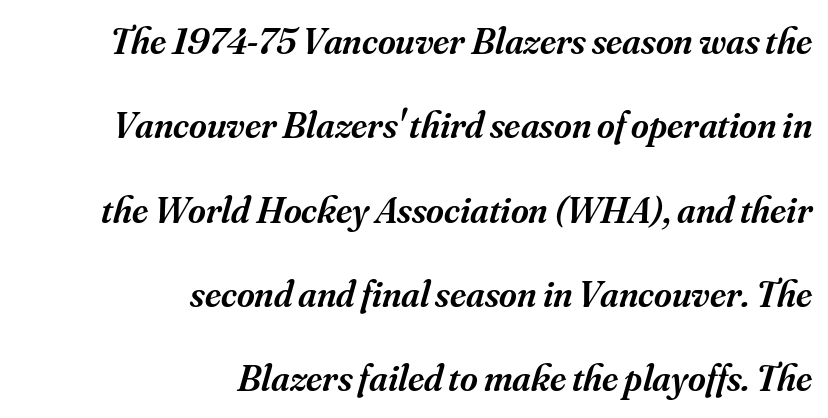
Nothing unusual about the tracking: characters are spaced as the font intends. Each letter's strokes conclude with small projecting serifs. These words are printed semibold, heavier than regular yet not bold. The face used here is proportionally spaced, like ordinary book or web type. The text carries the slant typical of an italic or oblique font.
